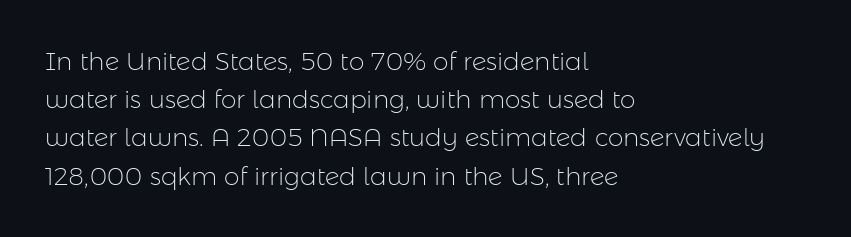
{"italic": "no", "bold": "no", "underline": "no", "align": "left", "line_spacing": "normal", "line_spacing_ratio": 1.53, "letter_spacing": "normal", "letter_spacing_em": 0.0, "glyph_px": 25}
